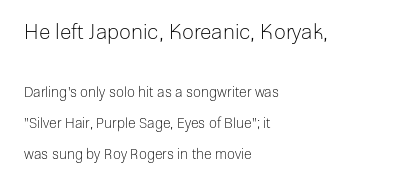
The image shows 21 px text type, upright; set left-aligned, loose line spacing (2.2x), normal letter spacing, not underlined; the first (top) block is 1.5x larger.
